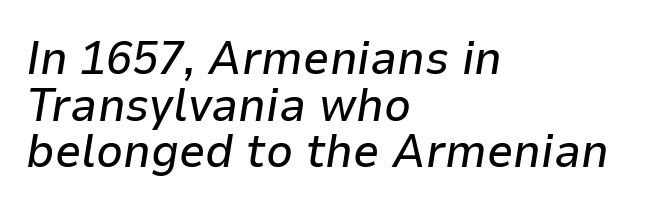
Unmarked baselines from the first word to the last. Tracking value appears to be zero — textbook default spacing. The glyphs look as if they've been sheared to an angle. The compositor pushed each line to the left boundary. Character widths vary here, with narrow letters taking less room than wide ones.
